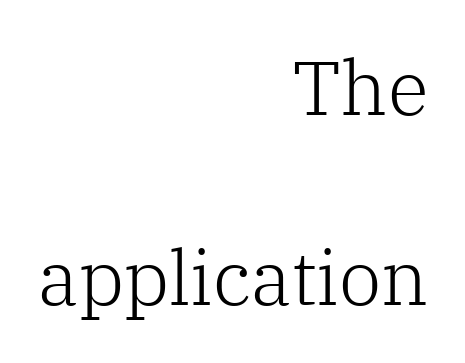
{"serif": "yes", "italic": "no", "bold": "no", "weight": "light", "width": "normal", "stroke_contrast": "low", "x_height": "medium", "monospaced": "no", "underline": "no", "align": "right", "line_spacing": "loose", "line_spacing_ratio": 2.5, "letter_spacing": "normal", "letter_spacing_em": 0.0, "glyph_px": 76}
